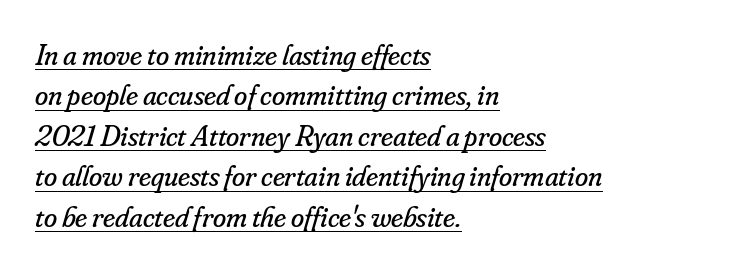
Q: Is the text bold? A: No.
Q: Is the text italic (slanted)? A: Yes, it leans right by about 16 degrees.
Q: Is the typeface a serif or a sans-serif typeface? A: Serif.
Q: Is the text underlined? A: Yes.
Q: How is the paragraph aligned? A: Left-aligned.
Q: Is the spacing between letters normal or unusually wide? A: Normal.
Q: Is the spacing between lines tight, normal or loose? A: Normal.
Q: Width (condensed, normal, or wide)? A: Normal.
Q: Stroke contrast? A: Low.
Q: x-height? A: Small.
Q: Monospaced? A: No.
